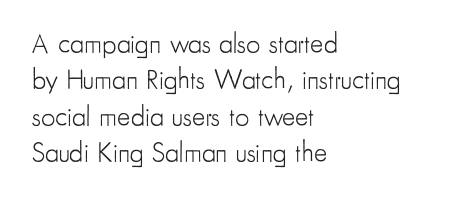
The image shows 28 px light, condensed sans-serif type, upright; set left-aligned, normal line spacing (1.3x), normal letter spacing, not underlined; low stroke contrast and a small x-height.
